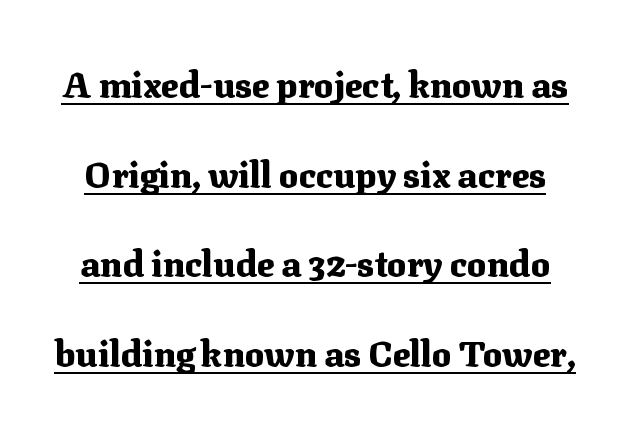
A typesetter would mark this as roman, not italic. Look at the stroke-to-counter ratio: heavy, a bold. Leading is clearly above the norm, producing a sparse column. I'd call this a serif setting — the letters wear small feet.
